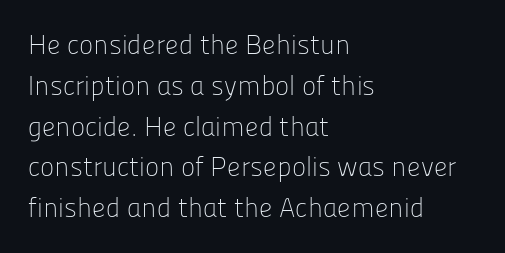
Q: Is the text bold? A: No.
Q: Is the text italic (slanted)? A: No, it is upright.
Q: Is the text underlined? A: No.
Q: How is the paragraph aligned? A: Left-aligned.
Q: Is the spacing between letters normal or unusually wide? A: Normal.
Q: Is the spacing between lines tight, normal or loose? A: Normal.
